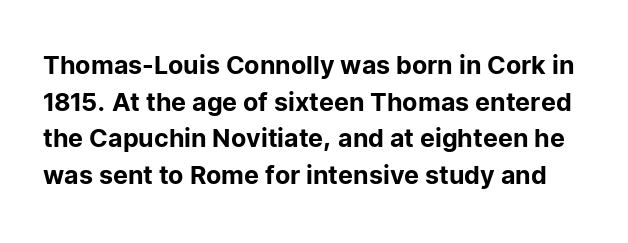
Q: Is the text italic (slanted)? A: No, it is upright.
Q: Is the text underlined? A: No.
Q: Is the spacing between letters normal or unusually wide? A: Normal.
Q: Is the spacing between lines tight, normal or loose? A: Normal.
